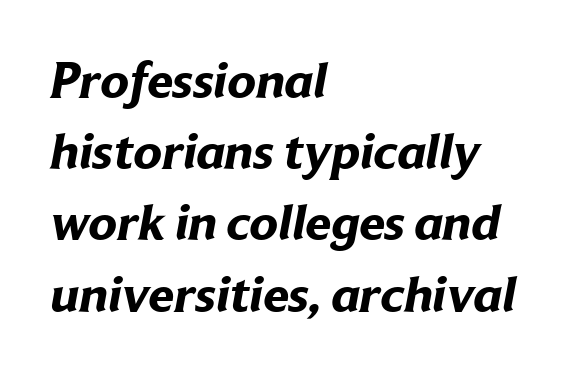
The image shows 52 px bold sans-serif type; set left-aligned, normal line spacing (1.37x), normal letter spacing, not underlined; low stroke contrast and a medium x-height.
